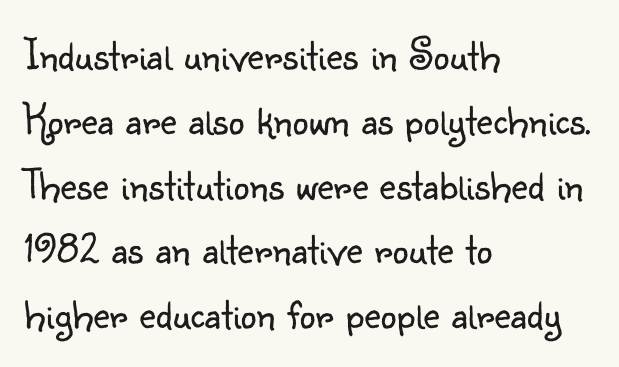
Rule under the text: the space is simply empty. Each line starts at the same left margin while the right side varies. Looks like regular typesetting: each glyph gets only the width it needs. The block of text has a typical density, with ordinary space between rows. When letters stand straight like this, we call the style roman or upright. A typesetter would label this face a sans.
